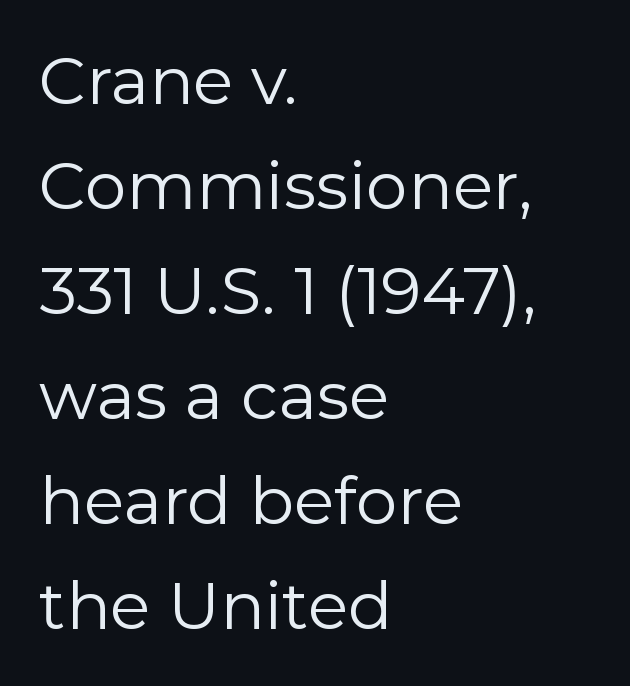
The image shows 66 px regular-weight sans-serif type, upright; set left-aligned, normal line spacing (1.59x), normal letter spacing, not underlined; low stroke contrast and a medium x-height.
